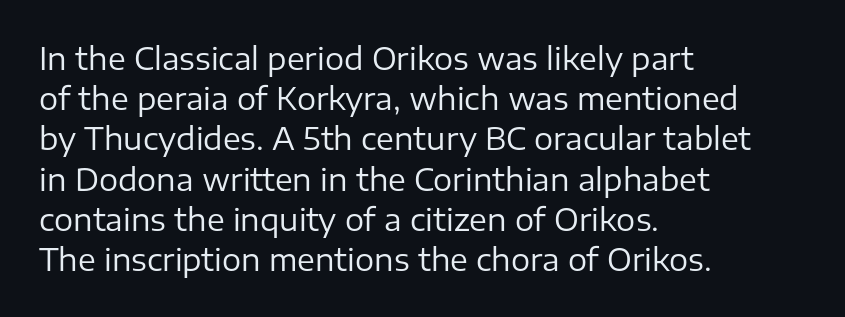
Is the block centered? No — it sits flush against the left margin. Beneath every word, the page is bare. Grotesque or geometric, the face here clearly has no serifs. Look at the tracking — it's just the regular setting, nothing added. Line spacing here is normal. Here the designer chose a conventional face with non-uniform glyph widths.
